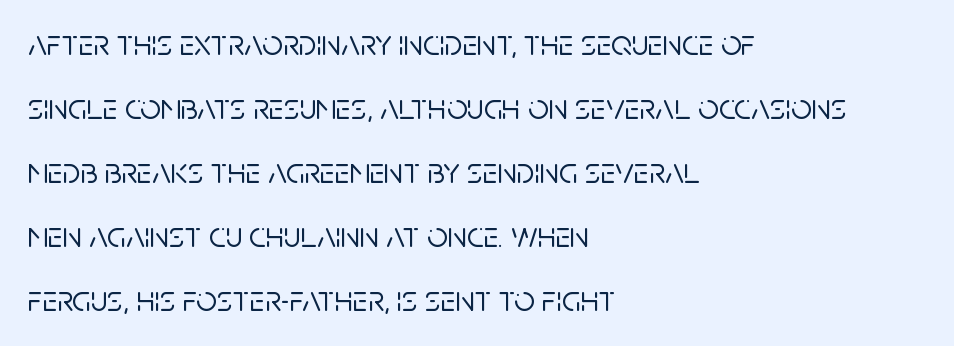
Q: Is the text italic (slanted)? A: No, it is upright.
Q: Is the typeface a serif or a sans-serif typeface? A: Sans-serif.
Q: Is the text underlined? A: No.
Q: How is the paragraph aligned? A: Left-aligned.
Q: Is the spacing between letters normal or unusually wide? A: Normal.
Q: Width (condensed, normal, or wide)? A: Normal.
Q: Stroke contrast? A: Low.
Q: x-height? A: Large.
Q: Monospaced? A: No.
